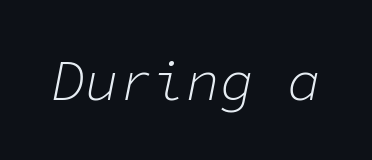
The image shows 56 px light type, italic (leaning right), monospaced; set normal letter spacing, not underlined; low stroke contrast and a medium x-height.
